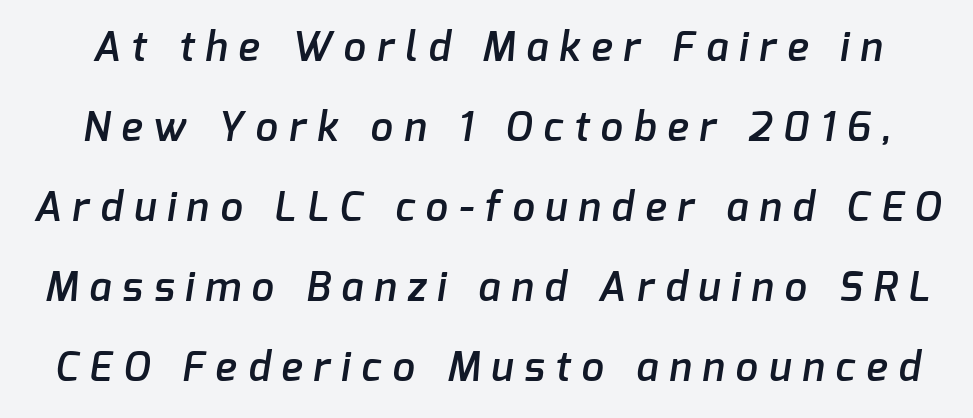
Q: Is the text bold? A: Semi-bold.
Q: Is the typeface a serif or a sans-serif typeface? A: Sans-serif.
Q: Is the text underlined? A: No.
Q: Is the spacing between letters normal or unusually wide? A: Unusually wide.
Q: Is the spacing between lines tight, normal or loose? A: Loose.
Q: Width (condensed, normal, or wide)? A: Normal.
Q: Stroke contrast? A: Low.
Q: x-height? A: Medium.
Q: Monospaced? A: No.
